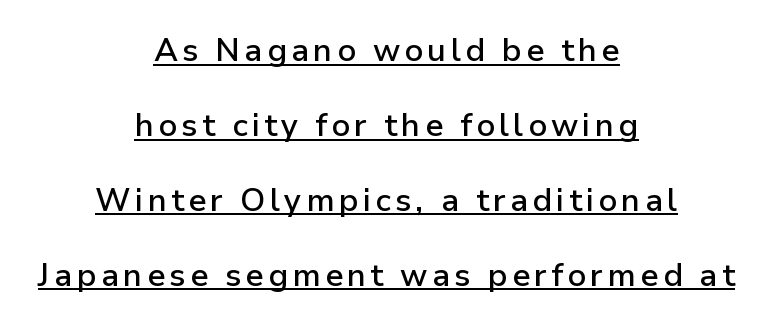
The image shows 32 px semibold sans-serif type, upright; set centered, loose line spacing (2.34x), underlined; low stroke contrast and a medium x-height.
